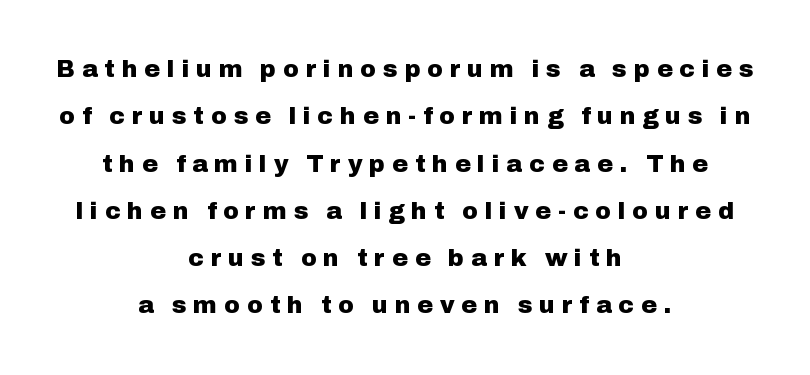
Q: Is the text bold? A: Yes.
Q: Is the text italic (slanted)? A: No, it is upright.
Q: Is the text underlined? A: No.
Q: How is the paragraph aligned? A: Centered.
Q: Is the spacing between letters normal or unusually wide? A: Unusually wide.
Q: Is the spacing between lines tight, normal or loose? A: Loose.
